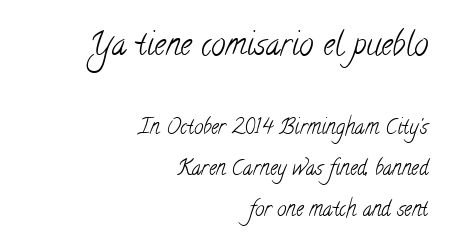
{"bold": "no", "weight": "light", "width": "condensed", "stroke_contrast": "low", "x_height": "small", "monospaced": "no", "underline": "no", "align": "right", "line_spacing": "loose", "line_spacing_ratio": 1.97, "letter_spacing": "normal", "letter_spacing_em": 0.0, "larger_block": "first", "size_ratio": 1.52, "glyph_px": 32}
